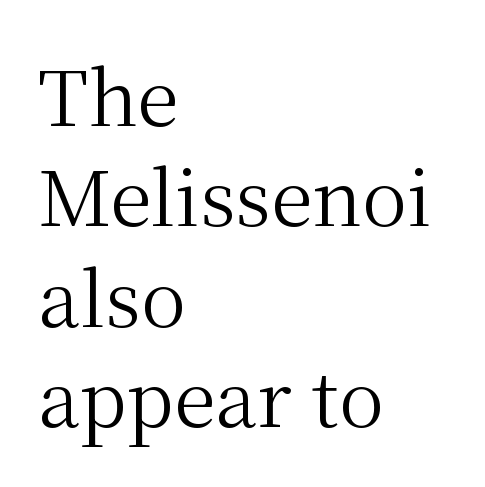
Q: Is the text bold? A: No.
Q: Is the text italic (slanted)? A: No, it is upright.
Q: Is the typeface a serif or a sans-serif typeface? A: Serif.
Q: Is the text underlined? A: No.
Q: How is the paragraph aligned? A: Left-aligned.
Q: Is the spacing between letters normal or unusually wide? A: Normal.
Q: Is the spacing between lines tight, normal or loose? A: Normal.
Q: Width (condensed, normal, or wide)? A: Normal.
Q: Stroke contrast? A: Medium.
Q: x-height? A: Medium.
Q: Monospaced? A: No.
